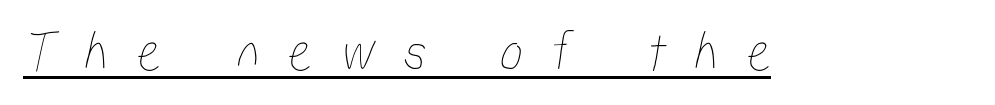
{"width": "condensed", "stroke_contrast": "low", "x_height": "medium", "monospaced": "no", "underline": "yes", "letter_spacing": "wide", "letter_spacing_em": 0.47, "glyph_px": 58}
